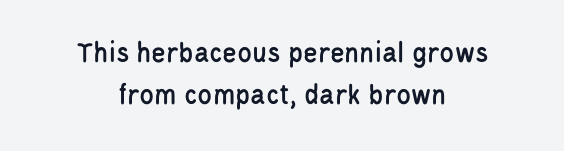
Q: Is the text italic (slanted)? A: No, it is upright.
Q: Is the typeface a serif or a sans-serif typeface? A: Sans-serif.
Q: Is the text underlined? A: No.
Q: How is the paragraph aligned? A: Centered.
Q: Is the spacing between letters normal or unusually wide? A: Normal.
Q: Is the spacing between lines tight, normal or loose? A: Normal.
Q: Width (condensed, normal, or wide)? A: Condensed.
Q: Stroke contrast? A: Low.
Q: x-height? A: Large.
Q: Monospaced? A: No.
